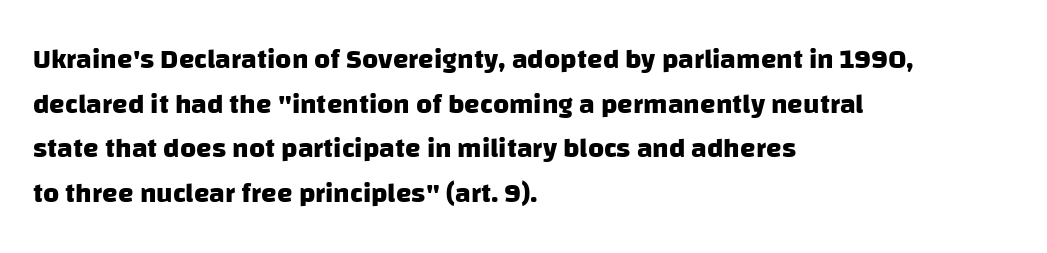
The image shows 28 px heavy sans-serif type; set left-aligned, normal line spacing (1.59x), normal letter spacing, not underlined; low stroke contrast and a large x-height.
